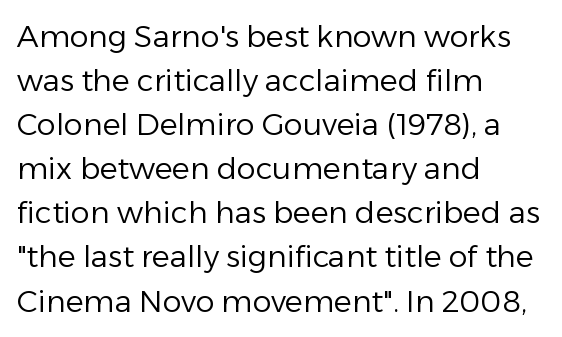
Q: Is the text bold? A: No.
Q: Is the text italic (slanted)? A: No, it is upright.
Q: Is the typeface a serif or a sans-serif typeface? A: Sans-serif.
Q: Is the text underlined? A: No.
Q: How is the paragraph aligned? A: Left-aligned.
Q: Is the spacing between letters normal or unusually wide? A: Normal.
Q: Is the spacing between lines tight, normal or loose? A: Normal.
Q: Width (condensed, normal, or wide)? A: Normal.
Q: Stroke contrast? A: Low.
Q: x-height? A: Medium.
Q: Monospaced? A: No.
